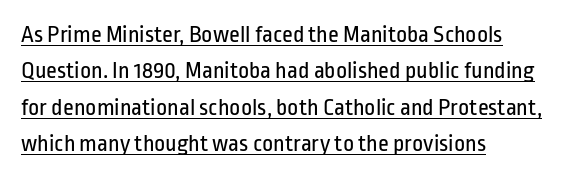
The image shows 24 px text type, upright; set left-aligned, normal line spacing (1.52x), normal letter spacing, underlined.
